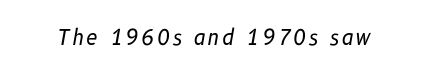
{"italic": "yes", "lean": "right", "slant_degrees": 10, "bold": "no", "underline": "no", "glyph_px": 21}
